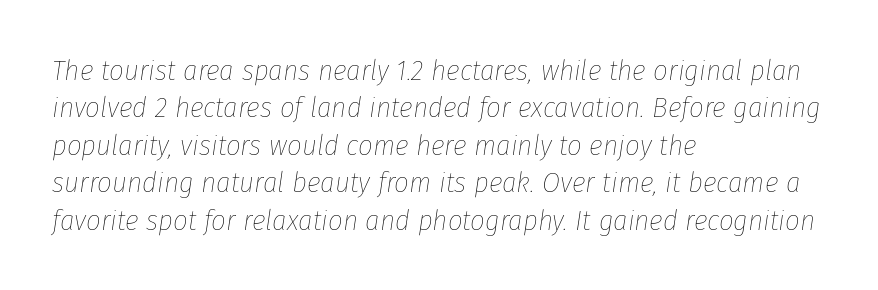
{"italic": "yes", "lean": "right", "slant_degrees": 8, "bold": "no", "weight": "thin", "width": "condensed", "stroke_contrast": "low", "x_height": "medium", "monospaced": "no", "underline": "no", "align": "left", "line_spacing": "normal", "line_spacing_ratio": 1.29, "letter_spacing": "normal", "letter_spacing_em": 0.0, "glyph_px": 29}
